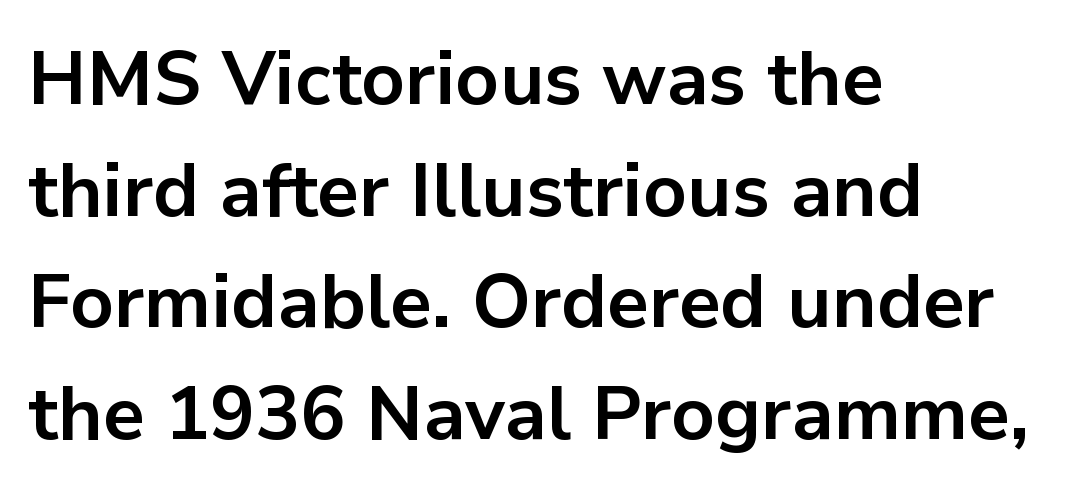
The image shows 75 px bold sans-serif type, upright; set left-aligned, normal line spacing (1.49x), normal letter spacing, not underlined; low stroke contrast and a medium x-height.
